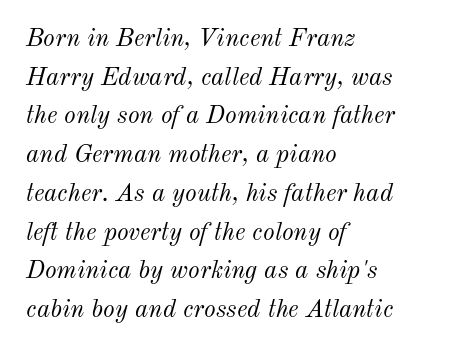
Look at the tracking — it's just the regular setting, nothing added. Yep, that's italic — everything's leaning. In CSS terms this would be text-align: left. The area under the type is left untouched. Is the type heavy? It reads as light-to-regular instead. Regular leading.
